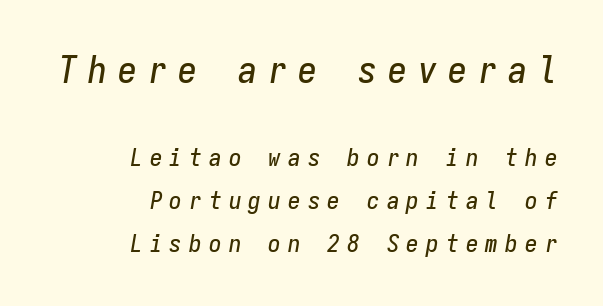
Q: Is the text italic (slanted)? A: Yes, it leans right by about 9 degrees.
Q: Is the text underlined? A: No.
Q: How is the paragraph aligned? A: Right-aligned.
Q: Is the spacing between letters normal or unusually wide? A: Unusually wide.
Q: Which block of text is set in a larger size, the first (top) or the second (bottom)? A: The first (top) one.
Q: Width (condensed, normal, or wide)? A: Condensed.
Q: Stroke contrast? A: Low.
Q: x-height? A: Medium.
Q: Monospaced? A: Yes.
